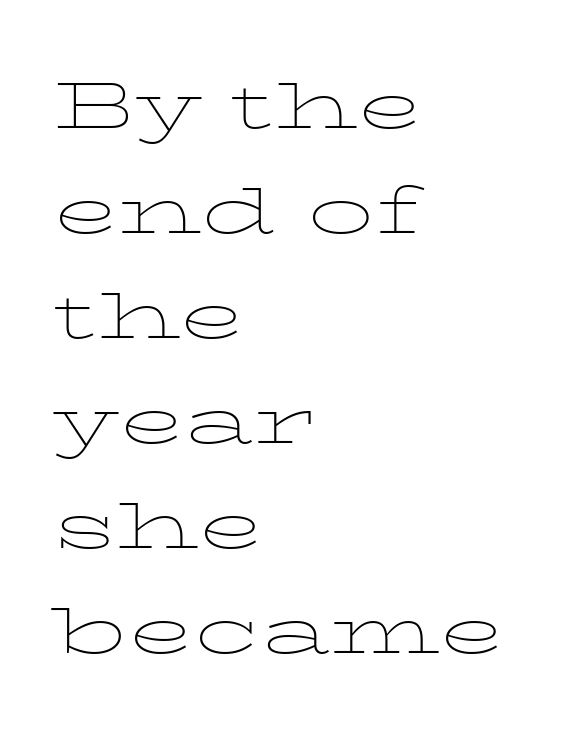
Q: Is the text bold? A: No.
Q: Is the text italic (slanted)? A: No, it is upright.
Q: Is the typeface a serif or a sans-serif typeface? A: Serif.
Q: Is the text underlined? A: No.
Q: How is the paragraph aligned? A: Left-aligned.
Q: Is the spacing between letters normal or unusually wide? A: Normal.
Q: Is the spacing between lines tight, normal or loose? A: Normal.
Q: Width (condensed, normal, or wide)? A: Wide.
Q: Stroke contrast? A: Low.
Q: x-height? A: Medium.
Q: Monospaced? A: No.
